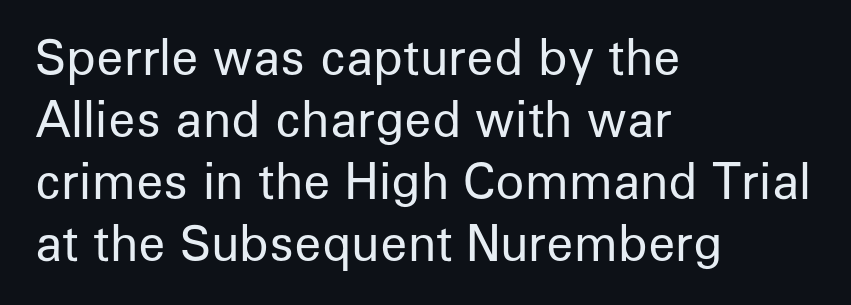
Posture: upright roman. These lines are rendered in a variable-pitch font. The passage shown has conventional tracking throughout. The typeface has the unassuming heft of standard copy or less. Which margin do the lines hug? The left one — the right edge is uneven.
